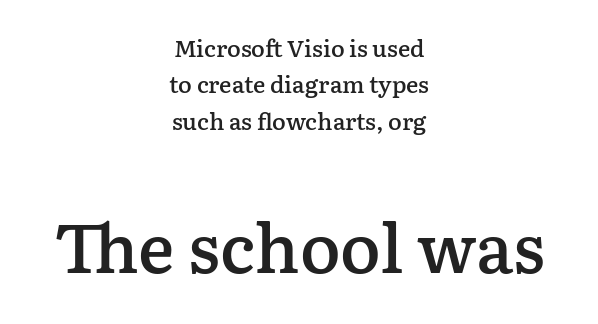
Q: Is the text bold? A: Semi-bold.
Q: Is the text italic (slanted)? A: No, it is upright.
Q: Is the typeface a serif or a sans-serif typeface? A: Serif.
Q: Is the text underlined? A: No.
Q: How is the paragraph aligned? A: Centered.
Q: Is the spacing between letters normal or unusually wide? A: Normal.
Q: Is the spacing between lines tight, normal or loose? A: Normal.
Q: Which block of text is set in a larger size, the first (top) or the second (bottom)? A: The second (bottom) one.
Q: Width (condensed, normal, or wide)? A: Normal.
Q: Stroke contrast? A: Low.
Q: x-height? A: Medium.
Q: Monospaced? A: No.
